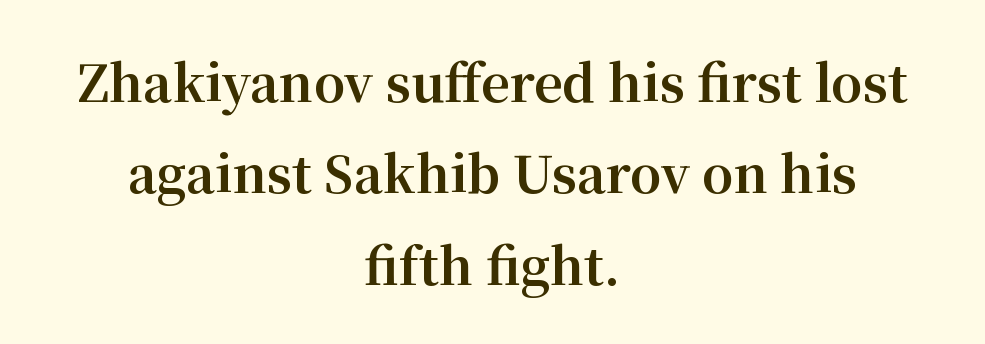
Vertical strokes here are truly vertical. Short note: letters normally spaced. The sample has been set heavy, in full bold. This sample has the flowing, uneven cadence of proportional lettering. The rendering positions every line midway between the sides.
